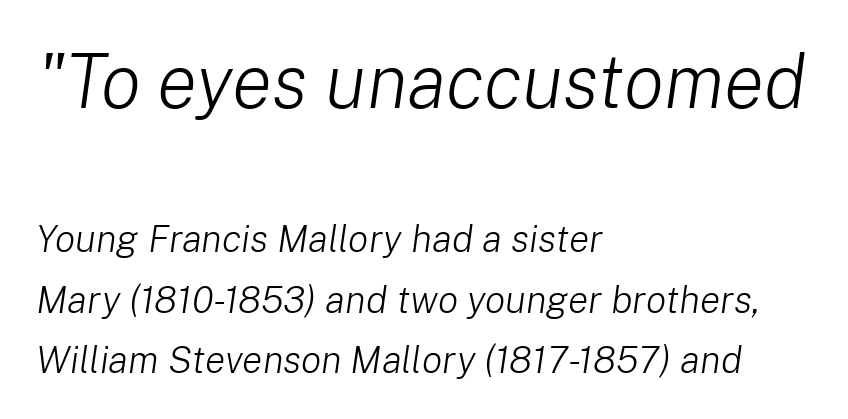
Q: Is the text bold? A: No.
Q: Is the text italic (slanted)? A: Yes, it leans right by about 8 degrees.
Q: Is the text underlined? A: No.
Q: How is the paragraph aligned? A: Left-aligned.
Q: Is the spacing between letters normal or unusually wide? A: Normal.
Q: Is the spacing between lines tight, normal or loose? A: Normal.
Q: Which block of text is set in a larger size, the first (top) or the second (bottom)? A: The first (top) one.
Q: Width (condensed, normal, or wide)? A: Normal.
Q: Stroke contrast? A: Low.
Q: x-height? A: Medium.
Q: Monospaced? A: No.
